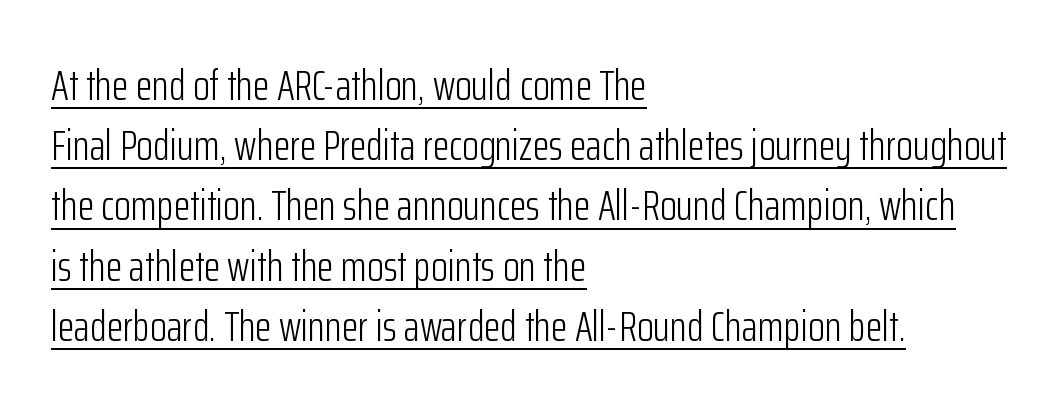
Character widths vary here, with narrow letters taking less room than wide ones. Vertical stems look standard width or narrower in stroke. These lines sit exactly where default settings would place them. Casual observation: everything's shoved over to the left. No feet cap the strokes, marking this as sans-serif type.
